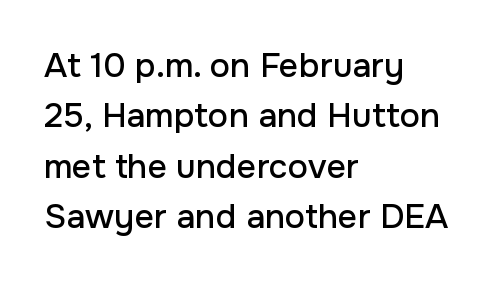
The glyphs in this specimen are sans serif. These lines stack with their left ends in a neat column. Clear beneath every line of the passage. This is roman type, the default non-slanted kind.
